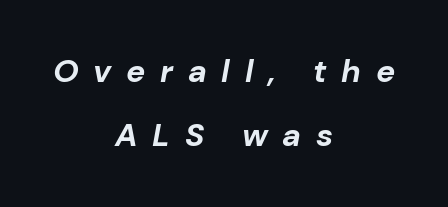
The lettering tilts uniformly, giving the passage an italic look. This sample uses expanded letter spacing, leaving extra air between glyphs. Is this a fixed-width face? No — the glyphs have proportional, varying widths. Heavy, bold letterforms. The setting favours the middle, as headings and verse often do.
